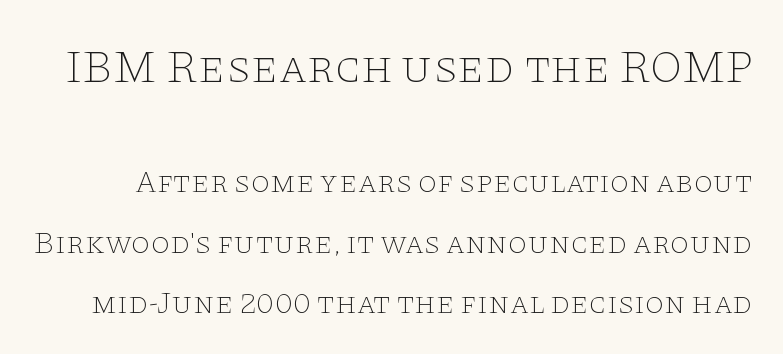
Q: Is the text bold? A: No.
Q: Is the text italic (slanted)? A: No, it is upright.
Q: Is the typeface a serif or a sans-serif typeface? A: Serif.
Q: Is the text underlined? A: No.
Q: Is the spacing between letters normal or unusually wide? A: Normal.
Q: Is the spacing between lines tight, normal or loose? A: Loose.
Q: Which block of text is set in a larger size, the first (top) or the second (bottom)? A: The first (top) one.
Q: Width (condensed, normal, or wide)? A: Wide.
Q: Stroke contrast? A: Low.
Q: x-height? A: Large.
Q: Monospaced? A: No.
